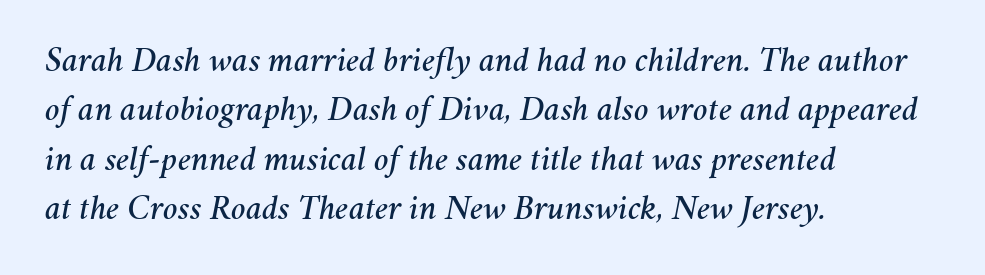
{"italic": "yes", "lean": "right", "slant_degrees": 11, "width": "normal", "stroke_contrast": "medium", "x_height": "medium", "monospaced": "no", "underline": "no", "align": "left", "line_spacing": "normal", "line_spacing_ratio": 1.41, "letter_spacing": "normal", "letter_spacing_em": 0.0, "glyph_px": 35}
